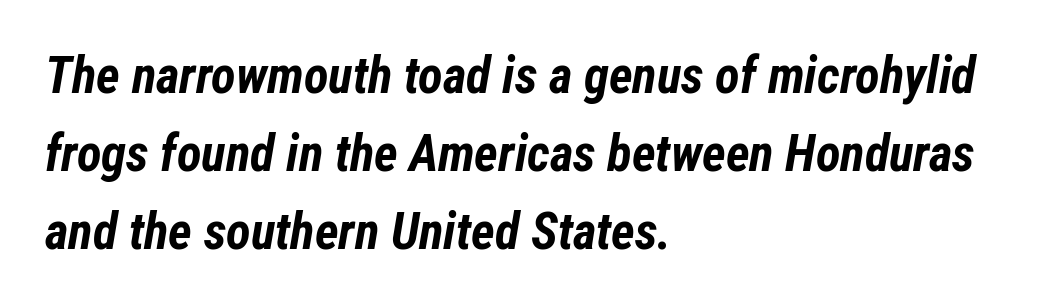
The image shows 51 px bold, condensed type, italic (leaning right); set left-aligned, normal line spacing (1.53x), normal letter spacing, not underlined; low stroke contrast and a medium x-height.
